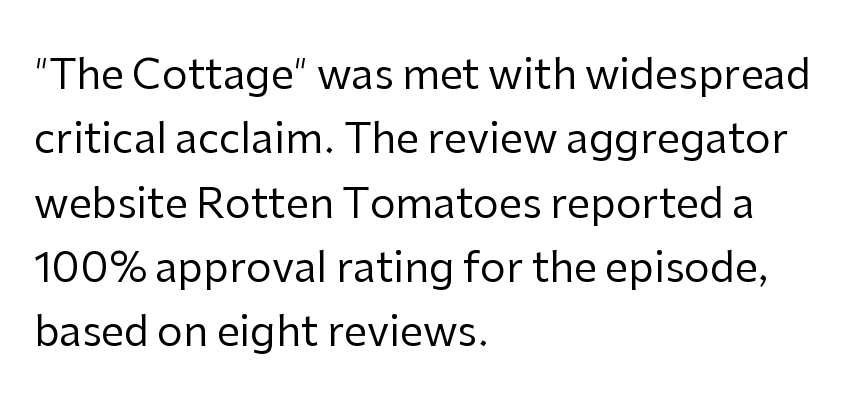
Q: Is the text bold? A: No.
Q: Is the text italic (slanted)? A: No, it is upright.
Q: Is the typeface a serif or a sans-serif typeface? A: Sans-serif.
Q: Is the text underlined? A: No.
Q: How is the paragraph aligned? A: Left-aligned.
Q: Is the spacing between letters normal or unusually wide? A: Normal.
Q: Is the spacing between lines tight, normal or loose? A: Normal.
Q: Width (condensed, normal, or wide)? A: Normal.
Q: Stroke contrast? A: Low.
Q: x-height? A: Medium.
Q: Monospaced? A: No.
